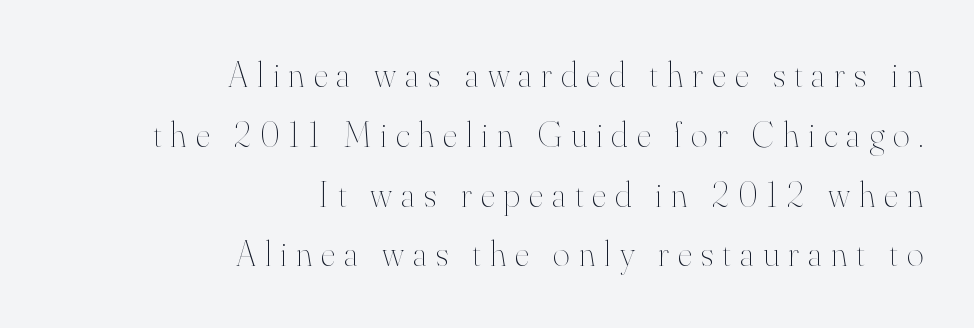
{"italic": "no", "bold": "no", "weight": "thin", "width": "normal", "stroke_contrast": "high", "x_height": "small", "monospaced": "no", "underline": "no", "align": "right", "line_spacing": "normal", "line_spacing_ratio": 1.66, "letter_spacing": "wide", "letter_spacing_em": 0.25, "glyph_px": 36}
